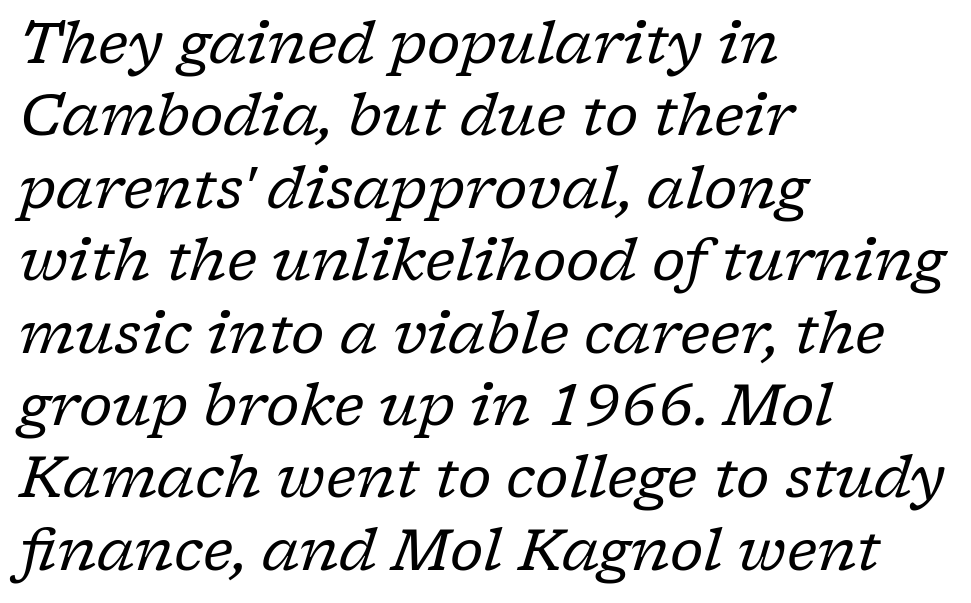
Underlining? Definitely not there. The letters look calm and open, with moderate or lighter stems. Type style note: has serifs. Looking at the ascenders, they clearly lean. In terms of letterspacing, this is plain default setting. Is there much room between lines? A standard amount, neither cramped nor airy.
